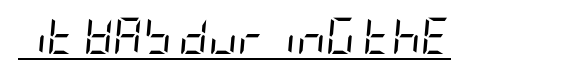
{"italic": "yes", "lean": "right", "slant_degrees": 5, "bold": "no", "weight": "regular", "width": "condensed", "stroke_contrast": "low", "x_height": "large", "underline": "yes", "letter_spacing": "normal", "letter_spacing_em": 0.0, "glyph_px": 36}
